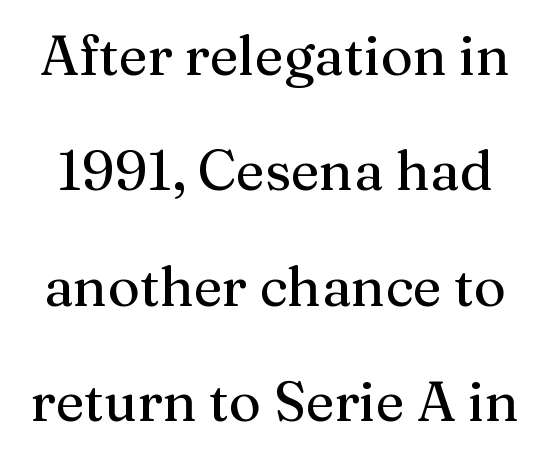
{"serif": "yes", "italic": "no", "width": "normal", "stroke_contrast": "medium", "x_height": "medium", "monospaced": "no", "underline": "no", "line_spacing": "loose", "line_spacing_ratio": 2.1, "letter_spacing": "normal", "letter_spacing_em": 0.0, "glyph_px": 55}
